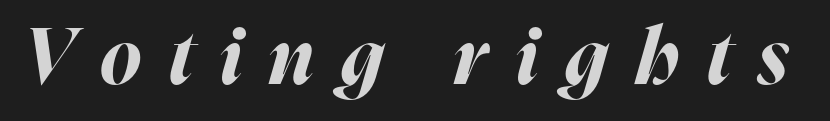
The image shows 78 px bold type, italic (leaning right); set unusually wide letter spacing (+0.35 em), not underlined; high stroke contrast and a medium x-height.
